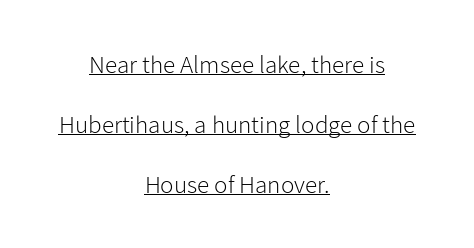
Looks like someone drew a line under every word here. Nothing unusual about the tracking: characters are spaced as the font intends. Caption: multi-line text, centered on the measure. Is there any slant? The stems are plumb. Stroke thickness stays within the range of a standard reading face or lighter. Airy leading.
